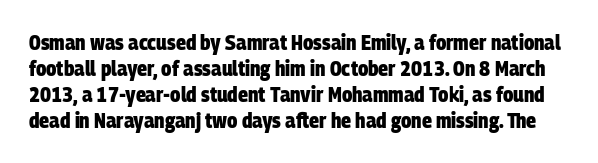
This rendering leaves character spacing at its baseline value. Descenders are the only things crossing below the line. A full-strength bold gives these letters their thick strokes.
